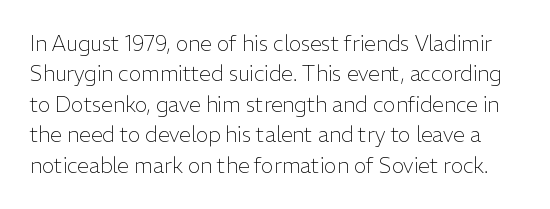
The image shows 21 px text type, upright; set normal line spacing (1.45x), normal letter spacing, not underlined.
